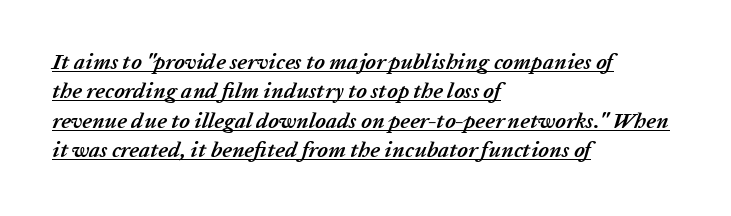
The sample has been set heavy, in full bold. The block of text has a typical density, with ordinary space between rows. You can tell it's italic because the verticals aren't actually vertical. Horizontal alignment here is leftward, the default for most running prose. A baseline rule has been typeset under these characters.
